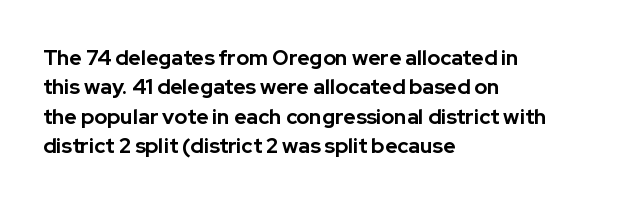
Posture: upright roman. Underlining? Definitely not there. Each line starts at the same left margin while the right side varies. Stroke thickness is high; the sample reads as a true bold. The block of text has a typical density, with ordinary space between rows.
